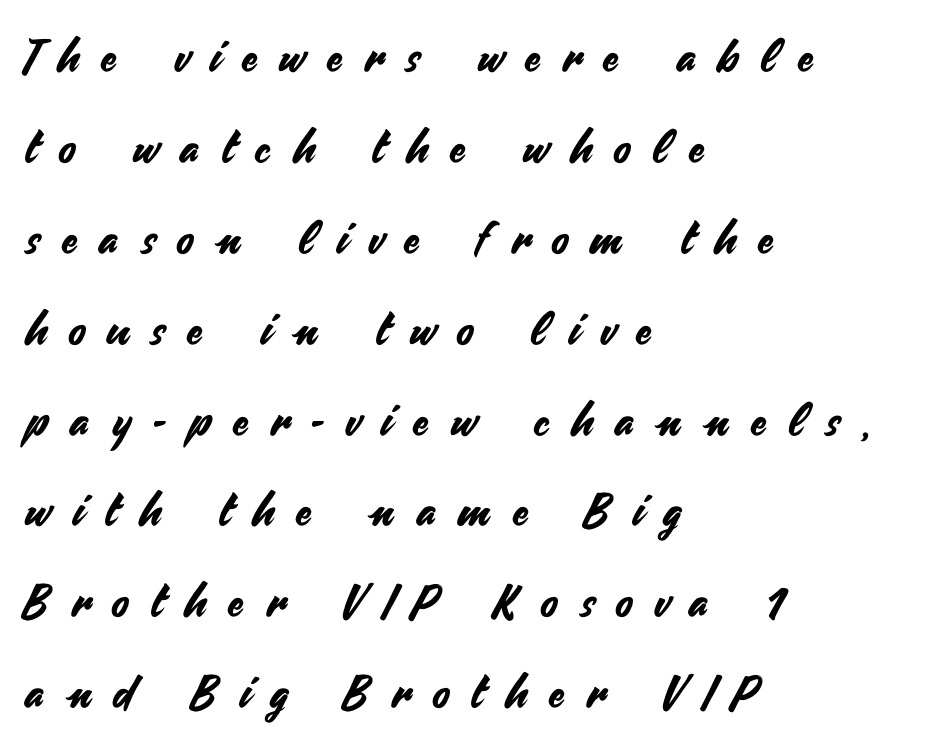
{"serif": "no", "width": "normal", "stroke_contrast": "medium", "x_height": "small", "monospaced": "no", "underline": "no", "align": "left", "line_spacing": "loose", "line_spacing_ratio": 2.02, "letter_spacing": "wide", "letter_spacing_em": 0.5, "glyph_px": 45}
